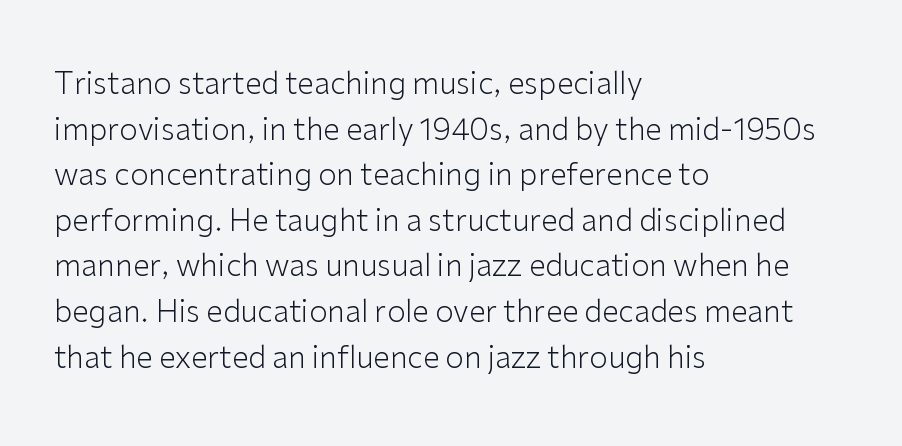
Q: Is the text bold? A: No.
Q: Is the text italic (slanted)? A: No, it is upright.
Q: Is the typeface a serif or a sans-serif typeface? A: Sans-serif.
Q: Is the text underlined? A: No.
Q: How is the paragraph aligned? A: Left-aligned.
Q: Is the spacing between letters normal or unusually wide? A: Normal.
Q: Is the spacing between lines tight, normal or loose? A: Normal.
Q: Width (condensed, normal, or wide)? A: Normal.
Q: Stroke contrast? A: Low.
Q: x-height? A: Medium.
Q: Monospaced? A: No.
